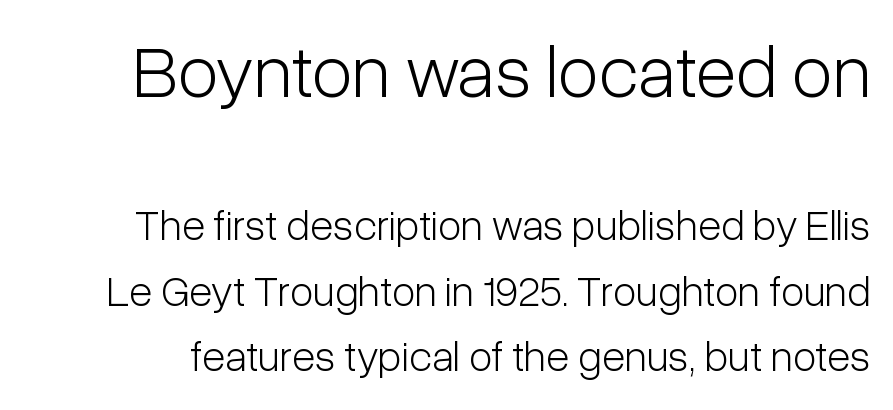
The image shows 75 px light, condensed sans-serif type, upright; set normal line spacing (1.53x), normal letter spacing, not underlined; the first (top) block is 1.74x larger; low stroke contrast and a medium x-height.
